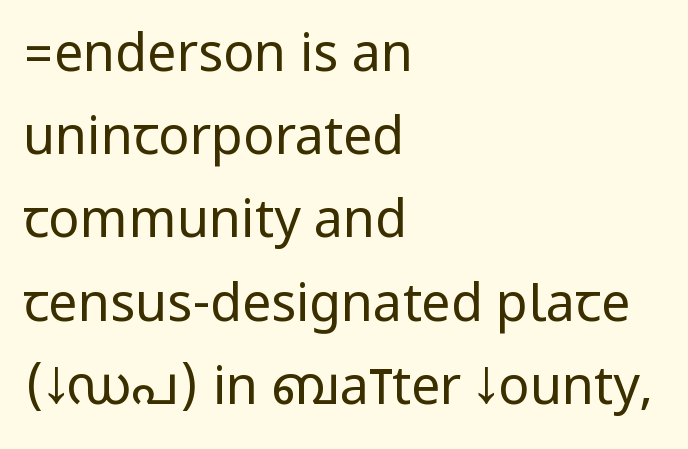
{"serif": "no", "italic": "no", "bold": "no", "weight": "regular", "width": "condensed", "stroke_contrast": "low", "underline": "no", "align": "left", "line_spacing": "normal", "line_spacing_ratio": 1.6, "letter_spacing": "normal", "letter_spacing_em": 0.0, "glyph_px": 52}
